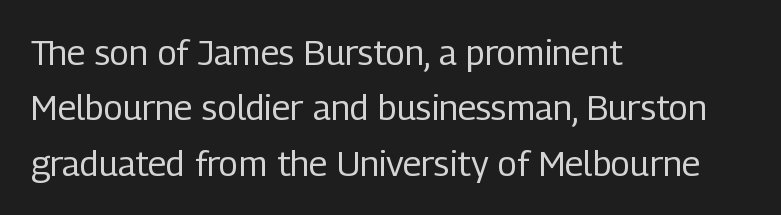
Q: Is the text bold? A: No.
Q: Is the text italic (slanted)? A: No, it is upright.
Q: Is the typeface a serif or a sans-serif typeface? A: Sans-serif.
Q: Is the text underlined? A: No.
Q: How is the paragraph aligned? A: Left-aligned.
Q: Is the spacing between letters normal or unusually wide? A: Normal.
Q: Is the spacing between lines tight, normal or loose? A: Normal.
Q: Width (condensed, normal, or wide)? A: Condensed.
Q: Stroke contrast? A: Low.
Q: x-height? A: Medium.
Q: Monospaced? A: No.
